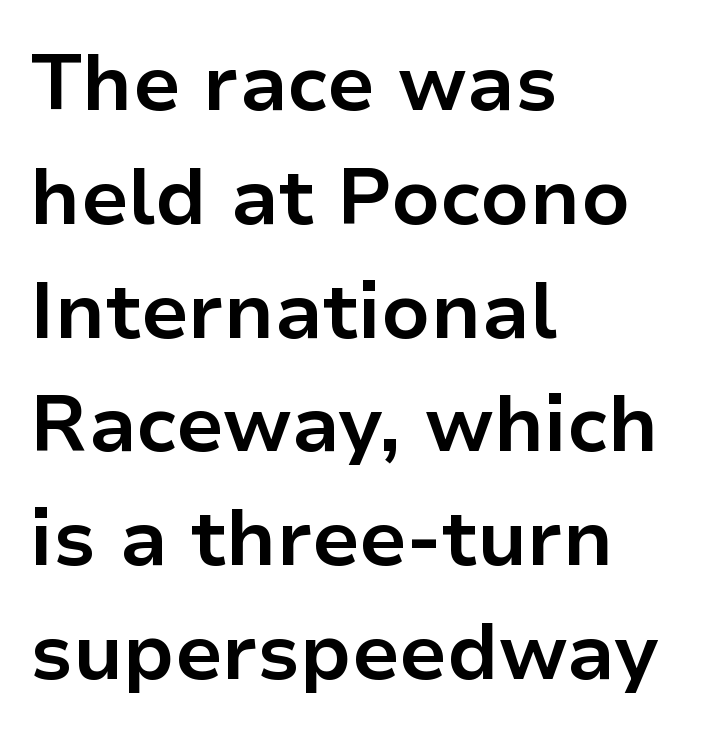
Horizontally, the lines are justified to the leading edge only. Italic: no, the glyphs are upright roman. Thick stems and heavy bowls — unmistakably bold. Spacing verdict: proportional, widths tailored to each character. Students, observe: this is what conventionally led text looks like. Lines of text with bare space underneath.
